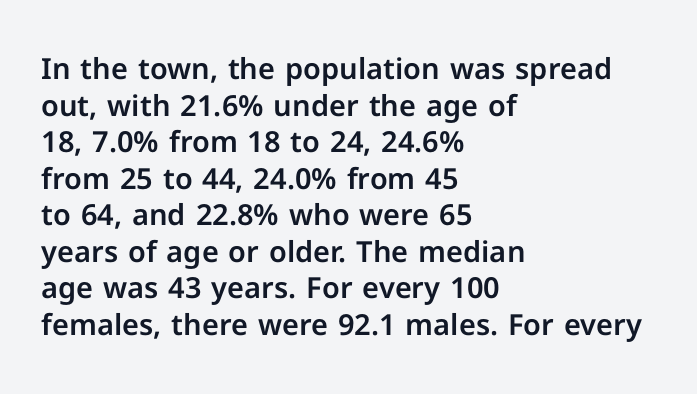
{"serif": "no", "italic": "no", "width": "normal", "stroke_contrast": "low", "x_height": "medium", "monospaced": "no", "underline": "no", "align": "left", "line_spacing": "normal", "line_spacing_ratio": 1.26, "letter_spacing": "normal", "letter_spacing_em": 0.0, "glyph_px": 29}
